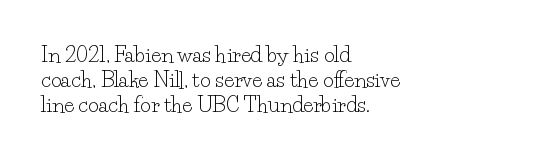
The letterforms sit shoulder to shoulder at normal distance. Typeset ragged right — the left edge is the straight one. The lettering holds an erect, upright posture throughout. Vertical stems look standard width or narrower in stroke. Beneath every word, the page is bare.
